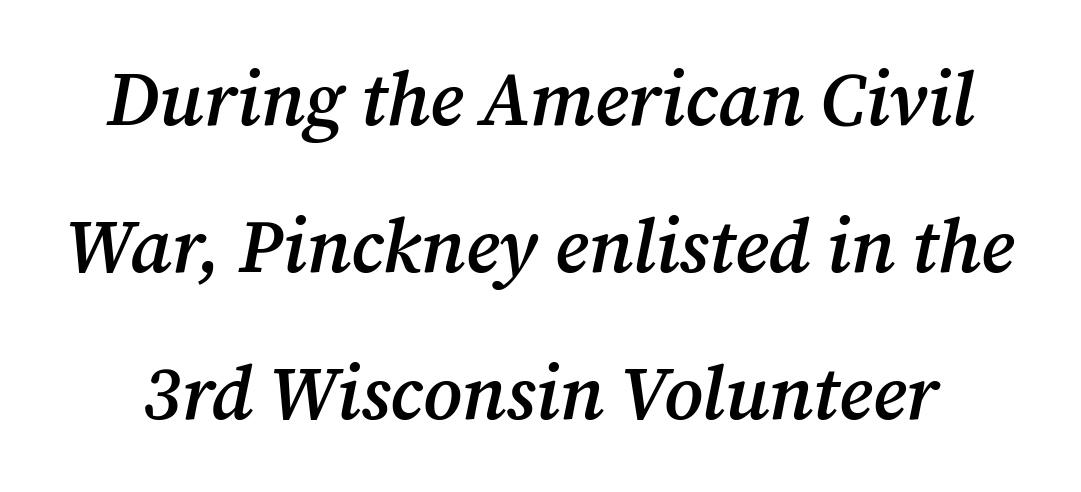
Q: Is the text bold? A: Semi-bold.
Q: Is the text italic (slanted)? A: Yes, it leans right by about 12 degrees.
Q: Is the typeface a serif or a sans-serif typeface? A: Serif.
Q: Is the text underlined? A: No.
Q: Is the spacing between letters normal or unusually wide? A: Normal.
Q: Is the spacing between lines tight, normal or loose? A: Loose.
Q: Width (condensed, normal, or wide)? A: Normal.
Q: Stroke contrast? A: Medium.
Q: x-height? A: Medium.
Q: Monospaced? A: No.
